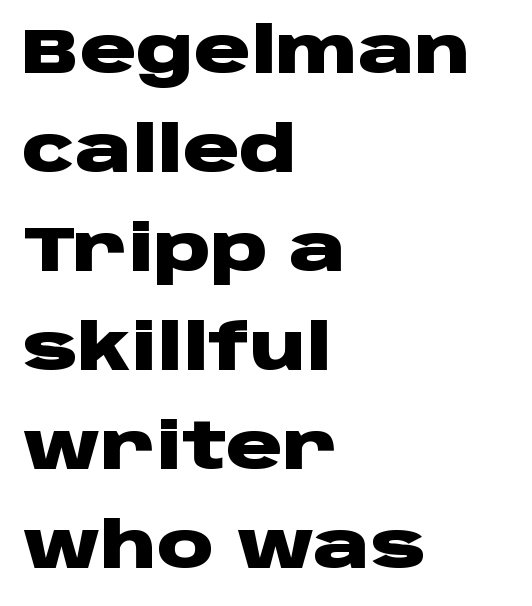
The rows are spaced the way most documents space them. Every character sits straight up, as roman type does. These words are printed bold, with thick strokes throughout. Any mark beneath the type? The region is blank.
